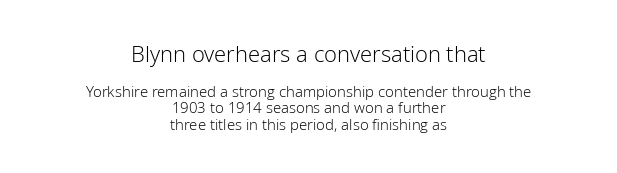
{"italic": "no", "bold": "no", "underline": "no", "align": "center", "line_spacing": "tight", "line_spacing_ratio": 1.1, "letter_spacing": "normal", "letter_spacing_em": 0.0, "larger_block": "first", "size_ratio": 1.47, "glyph_px": 22}
